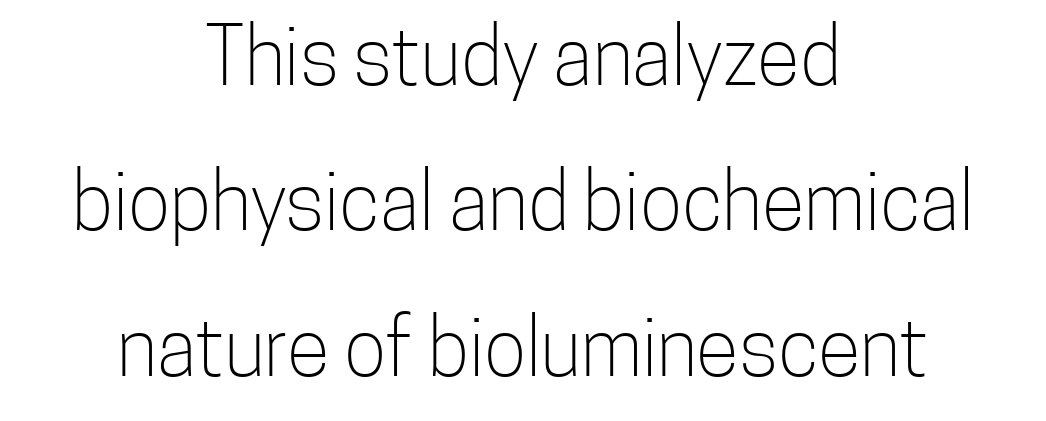
Q: Is the text bold? A: No.
Q: Is the text italic (slanted)? A: No, it is upright.
Q: Is the typeface a serif or a sans-serif typeface? A: Sans-serif.
Q: Is the text underlined? A: No.
Q: How is the paragraph aligned? A: Centered.
Q: Is the spacing between letters normal or unusually wide? A: Normal.
Q: Width (condensed, normal, or wide)? A: Condensed.
Q: Stroke contrast? A: Low.
Q: x-height? A: Medium.
Q: Monospaced? A: No.
